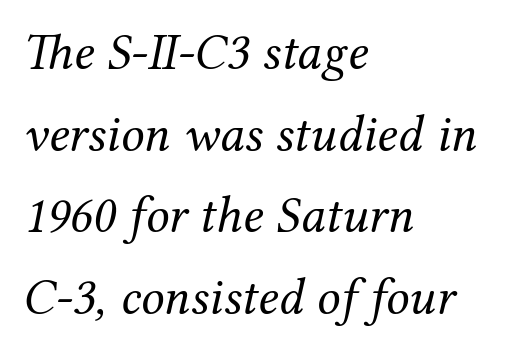
{"serif": "yes", "italic": "yes", "lean": "right", "slant_degrees": 12, "bold": "no", "weight": "regular", "width": "normal", "stroke_contrast": "medium", "x_height": "medium", "monospaced": "no", "underline": "no", "align": "left", "line_spacing": "normal", "line_spacing_ratio": 1.57, "letter_spacing": "normal", "letter_spacing_em": 0.0, "glyph_px": 52}
